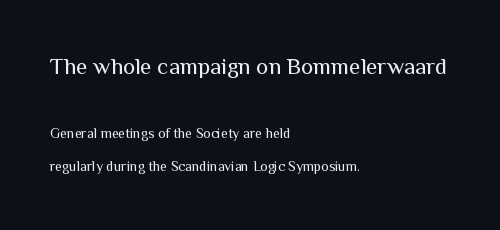
The image shows 23 px text type, upright; set left-aligned, loose line spacing (2.38x), normal letter spacing, not underlined; the first (top) block is 1.64x larger.
